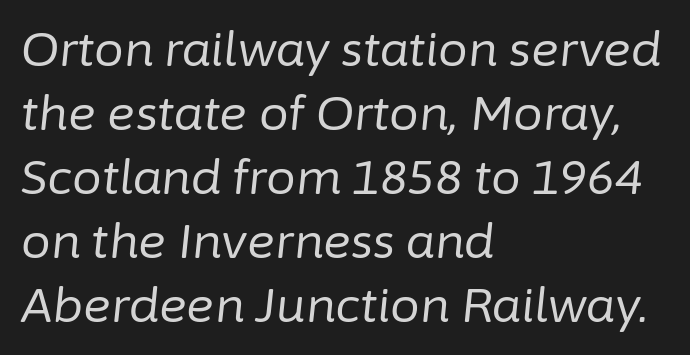
Q: Is the text bold? A: No.
Q: Is the text italic (slanted)? A: Yes, it leans right by about 6 degrees.
Q: Is the text underlined? A: No.
Q: How is the paragraph aligned? A: Left-aligned.
Q: Is the spacing between letters normal or unusually wide? A: Normal.
Q: Is the spacing between lines tight, normal or loose? A: Normal.
Q: Width (condensed, normal, or wide)? A: Normal.
Q: Stroke contrast? A: Low.
Q: x-height? A: Medium.
Q: Monospaced? A: No.
